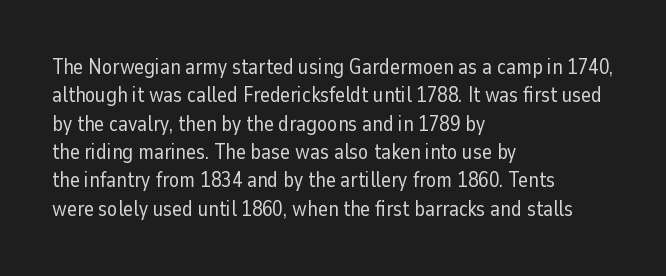
Q: Is the text bold? A: No.
Q: Is the text italic (slanted)? A: No, it is upright.
Q: Is the text underlined? A: No.
Q: How is the paragraph aligned? A: Left-aligned.
Q: Is the spacing between letters normal or unusually wide? A: Normal.
Q: Is the spacing between lines tight, normal or loose? A: Normal.
